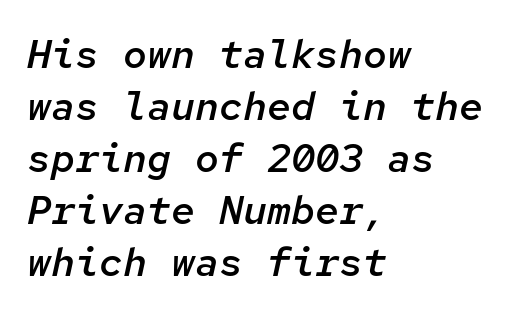
The image shows 40 px semibold type, italic (leaning right), monospaced; set left-aligned, normal line spacing (1.3x), normal letter spacing, not underlined; low stroke contrast and a medium x-height.
